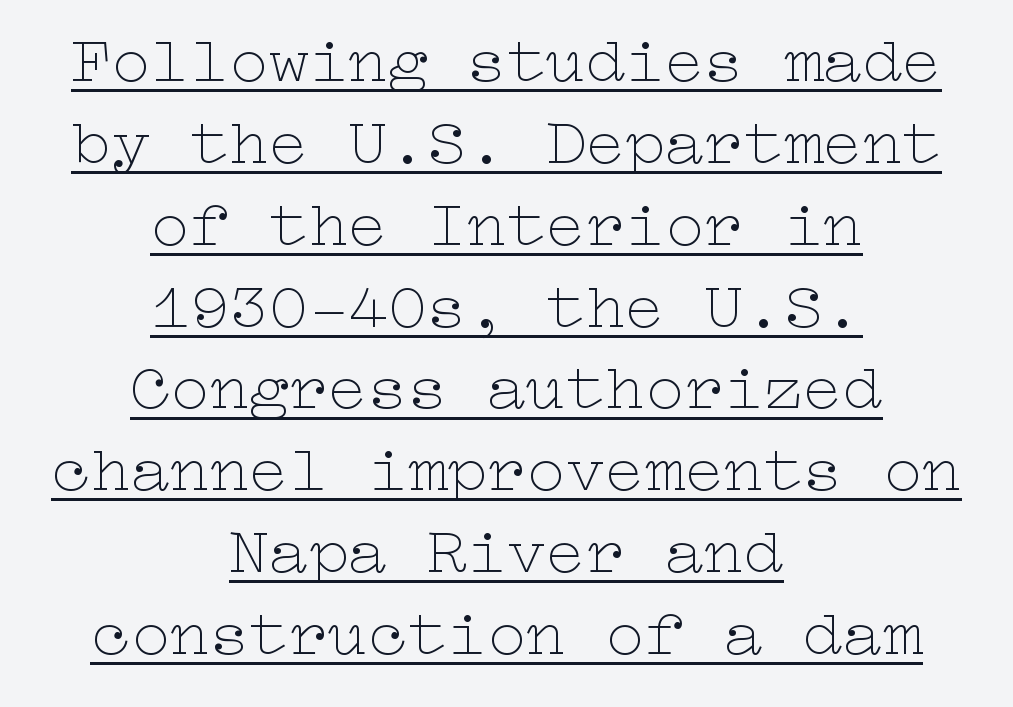
The image shows 66 px thin, wide type, upright; set centered, line spacing 1.24x, normal letter spacing, underlined; low stroke contrast and a medium x-height.
